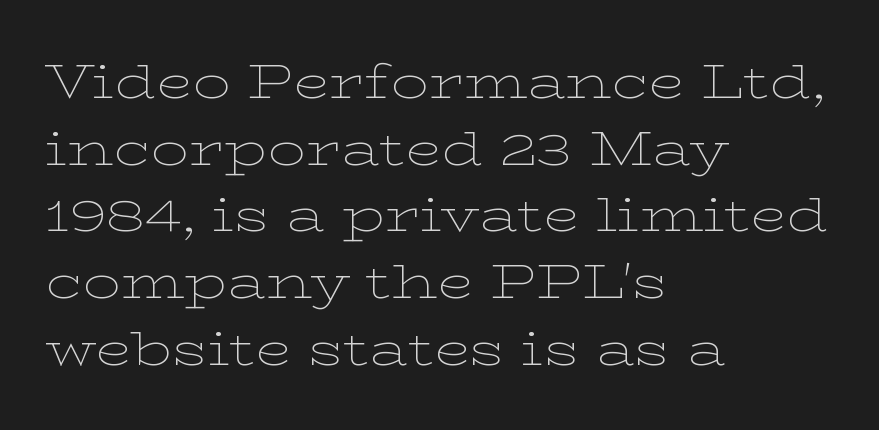
The image shows 47 px thin, wide serif type, upright; set left-aligned, normal line spacing (1.42x), normal letter spacing, not underlined; low stroke contrast and a medium x-height.
